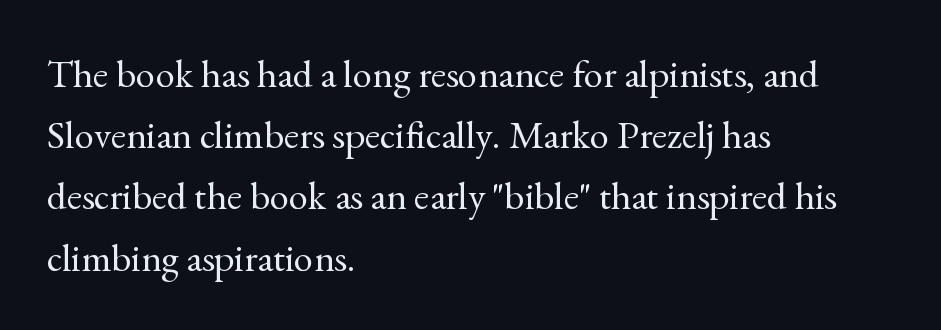
Honestly, the row spacing looks completely unremarkable. Each line starts at the same left margin while the right side varies. Underline: absent. Yep, those are serifs on the letters. Standard letterfit; no display-style spreading of the glyphs. Vertical stems look standard width or narrower in stroke.
